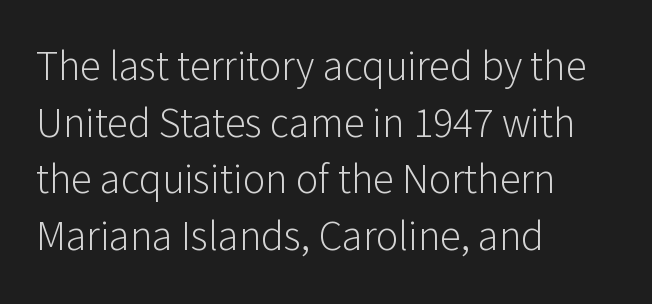
The image shows 42 px light sans-serif type, upright; set left-aligned, normal line spacing (1.35x), normal letter spacing, not underlined; low stroke contrast and a medium x-height.
